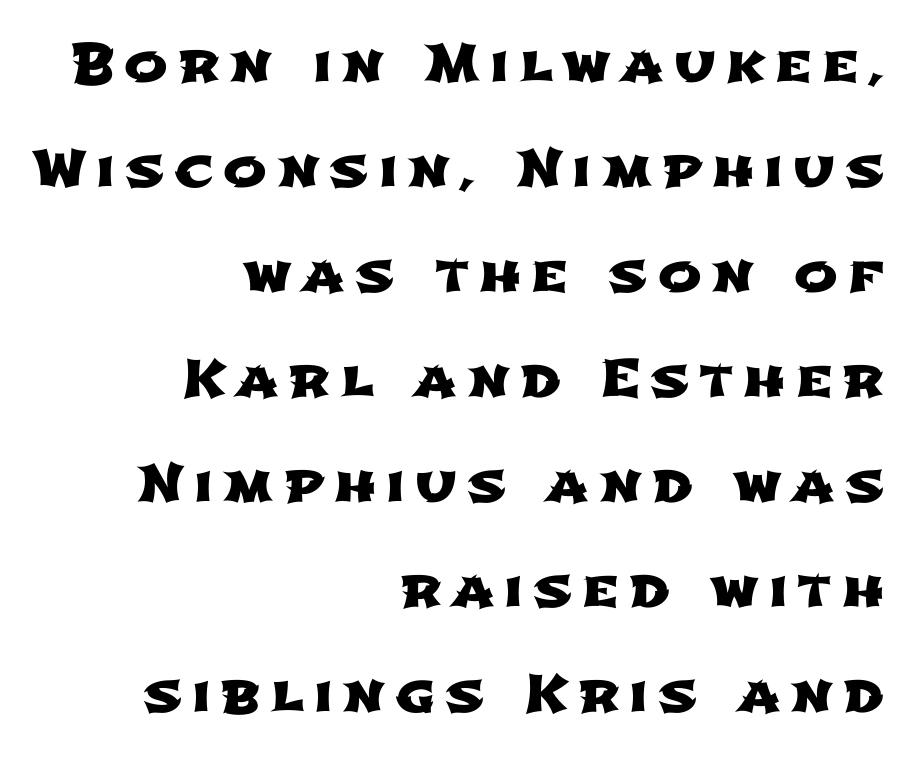
{"serif": "no", "width": "wide", "stroke_contrast": "low", "x_height": "medium", "monospaced": "no", "underline": "no", "align": "right", "line_spacing": "loose", "line_spacing_ratio": 2.02, "glyph_px": 52}
